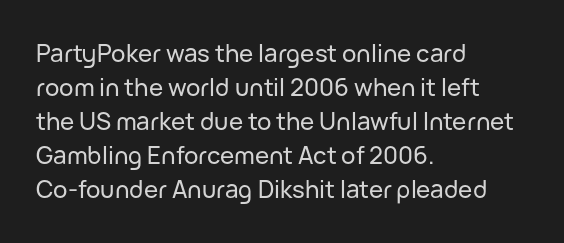
{"italic": "no", "underline": "no", "align": "left", "line_spacing": "normal", "line_spacing_ratio": 1.42, "letter_spacing": "normal", "letter_spacing_em": 0.0, "glyph_px": 24}
